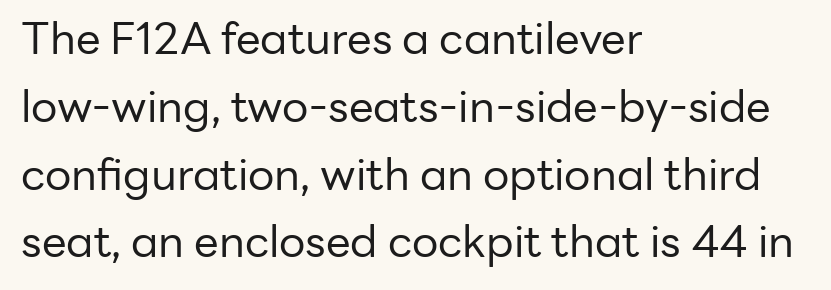
The image shows 44 px regular-weight sans-serif type, upright; set left-aligned, normal line spacing (1.54x), normal letter spacing, not underlined; low stroke contrast and a medium x-height.
